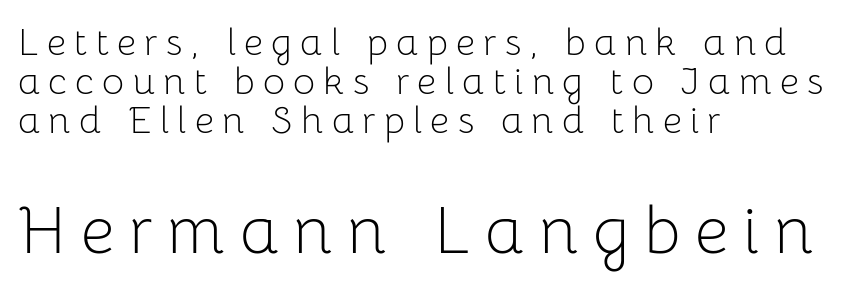
The image shows 67 px light sans-serif type, upright; set left-aligned, tight line spacing (1.02x), unusually wide letter spacing (+0.22 em), not underlined; the second (bottom) block is 1.76x larger; low stroke contrast and a medium x-height.
